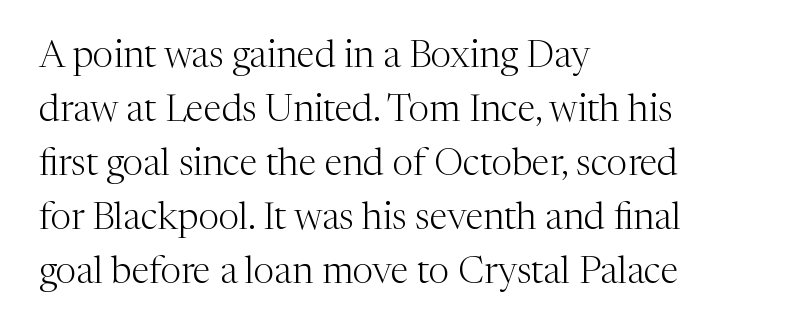
The image shows 37 px light serif type, upright; set left-aligned, normal line spacing (1.46x), normal letter spacing, not underlined; medium stroke contrast and a medium x-height.
